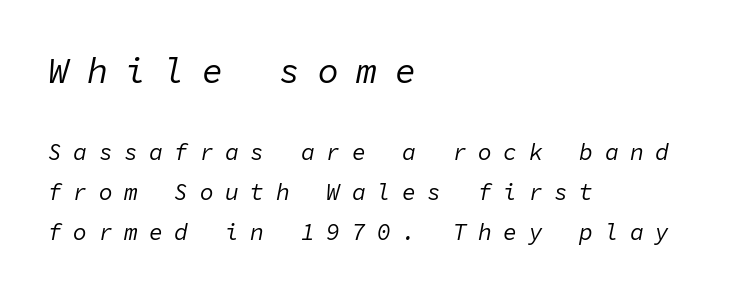
The more generous point size was reserved for the upper chunk. Weight class: somewhere from thin through regular. Looking at the ascenders, they clearly lean. The lines are quadded left. The space beneath each line is pristine and unruled. Fixed-width glyphs throughout — classic coding-font behaviour.
